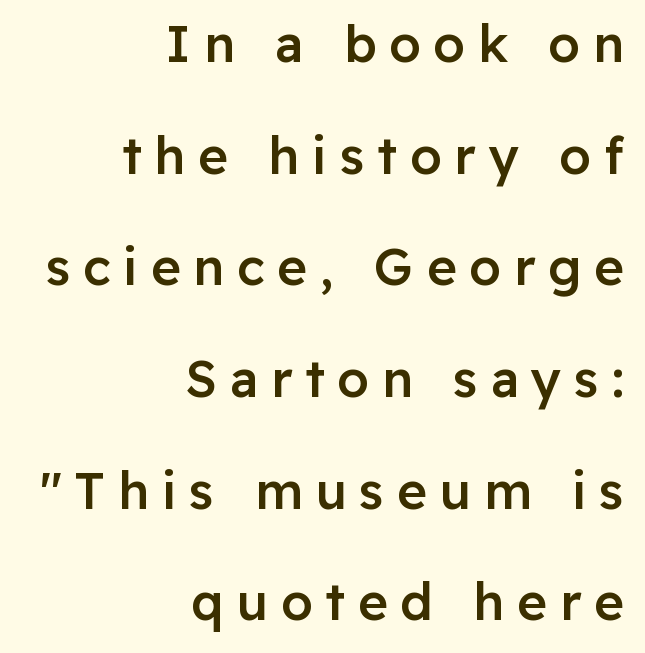
Decoration check: the copy has no underline. Posture: vertical. Spacing between characters has been opened up far beyond the box default. Proportional: the letters do not fall into vertical columns. Typeset ragged left — the right edge is the straight one.
